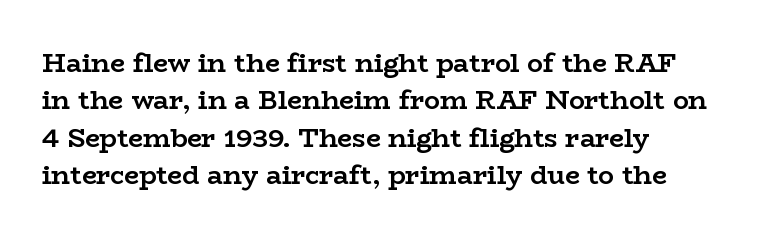
When letters stand straight like this, we call the style roman or upright. A clean baseline with only descenders dipping below it. Horizontally, the lines are justified to the leading edge only. Is there much room between lines? A standard amount, neither cramped nor airy.
